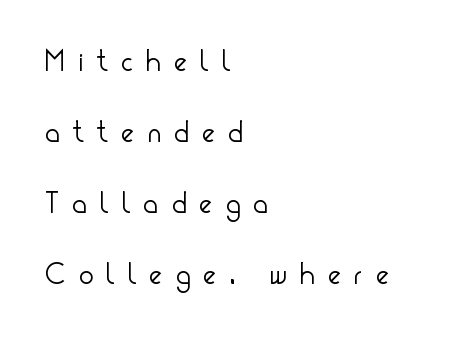
Underline: absent. Caption: expanded tracking, letters set apart. These lines are rendered in a variable-pitch font. The block of text is sparse from top to bottom, with ample space between rows. Nothing heavy about these letters — not bold at all.
